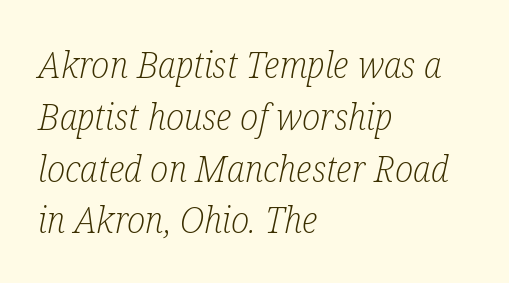
{"serif": "yes", "italic": "yes", "lean": "right", "slant_degrees": 12, "bold": "no", "weight": "light", "width": "condensed", "stroke_contrast": "low", "x_height": "medium", "monospaced": "no", "underline": "no", "align": "left", "line_spacing": "normal", "line_spacing_ratio": 1.4, "letter_spacing": "normal", "letter_spacing_em": 0.0, "glyph_px": 37}
